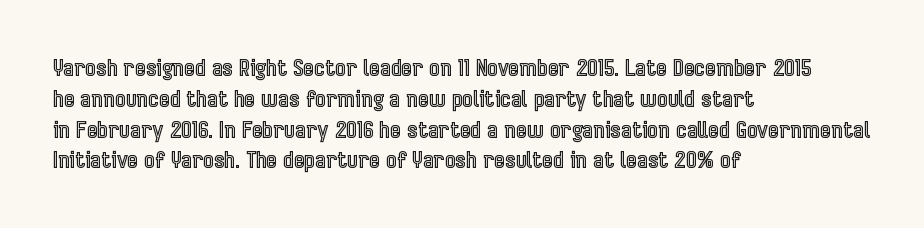
Q: Is the text italic (slanted)? A: No, it is upright.
Q: Is the text underlined? A: No.
Q: How is the paragraph aligned? A: Left-aligned.
Q: Is the spacing between letters normal or unusually wide? A: Normal.
Q: Is the spacing between lines tight, normal or loose? A: Normal.
